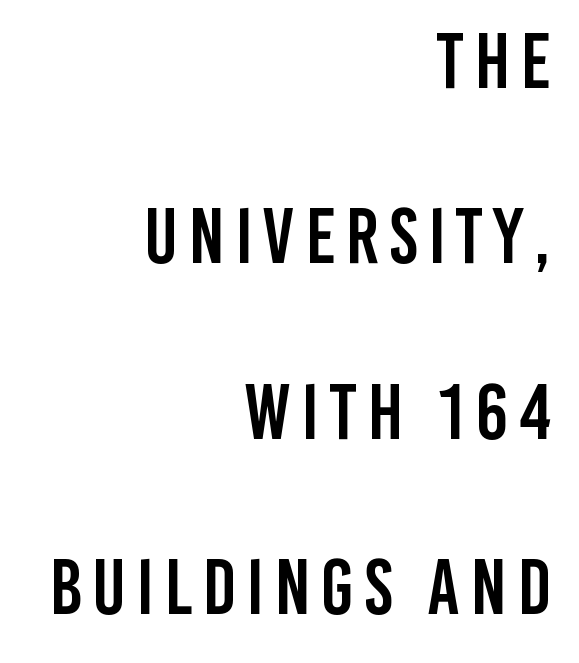
The image shows 79 px condensed sans-serif type, upright; set right-aligned, loose line spacing (2.22x), not underlined; low stroke contrast and a large x-height.
